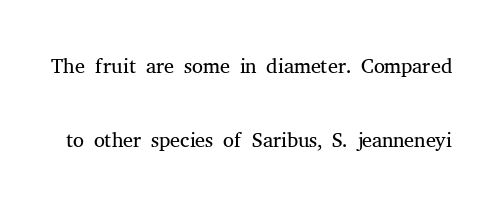
Successive baselines arrive slowly, with a big drop between each. Is there any slant? The stems are plumb. This sample uses a serif face. Looks like regular typesetting: each glyph gets only the width it needs. Characters follow at the spacing the type designer built in. Has an underline been added? It has not.
